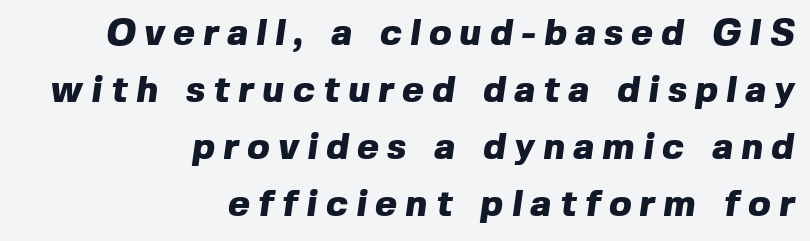
{"serif": "no", "bold": "yes", "weight": "heavy", "width": "normal", "x_height": "medium", "monospaced": "no", "underline": "no", "align": "right", "line_spacing": "normal", "line_spacing_ratio": 1.54, "letter_spacing": "wide", "letter_spacing_em": 0.23, "glyph_px": 37}
